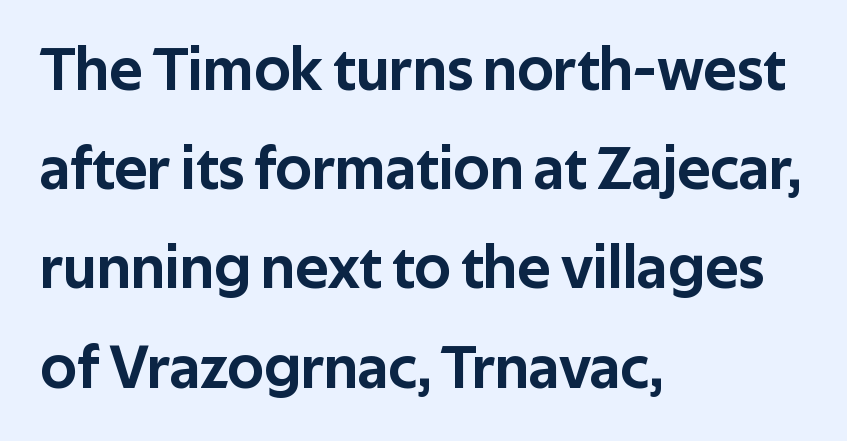
{"serif": "no", "italic": "no", "width": "normal", "stroke_contrast": "low", "x_height": "medium", "monospaced": "no", "underline": "no", "align": "left", "line_spacing": "normal", "line_spacing_ratio": 1.6, "letter_spacing": "normal", "letter_spacing_em": 0.0, "glyph_px": 62}
